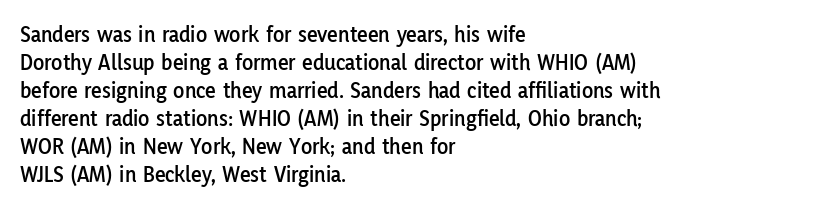
The image shows 23 px text type, upright; set left-aligned, line spacing 1.22x, normal letter spacing, not underlined.
